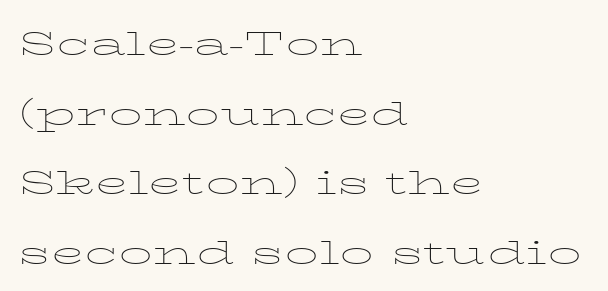
Glance below the letters and you will spot only blank space. Nothing unusual about the tracking: characters are spaced as the font intends. A student would call this left alignment; a typographer would say flush left, rag right. The leading is moderate, giving the passage an even texture. A roman cut, with each character standing at attention. No letter is thick-stroked: the sample isn't bold.
